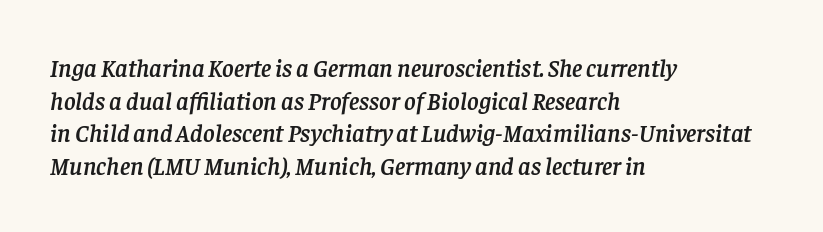
The image shows 25 px text type, italic (leaning right); set left-aligned, normal line spacing (1.31x), normal letter spacing, not underlined.
